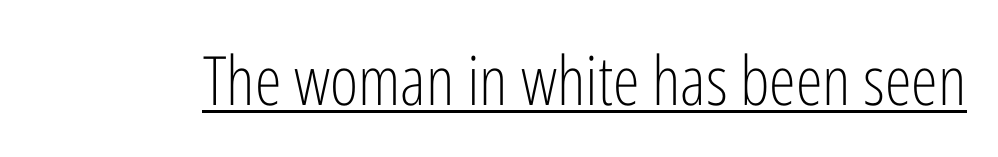
Q: Is the text bold? A: No.
Q: Is the text italic (slanted)? A: No, it is upright.
Q: Is the typeface a serif or a sans-serif typeface? A: Sans-serif.
Q: Is the text underlined? A: Yes.
Q: Is the spacing between letters normal or unusually wide? A: Normal.
Q: Width (condensed, normal, or wide)? A: Condensed.
Q: Stroke contrast? A: Low.
Q: x-height? A: Medium.
Q: Monospaced? A: No.
